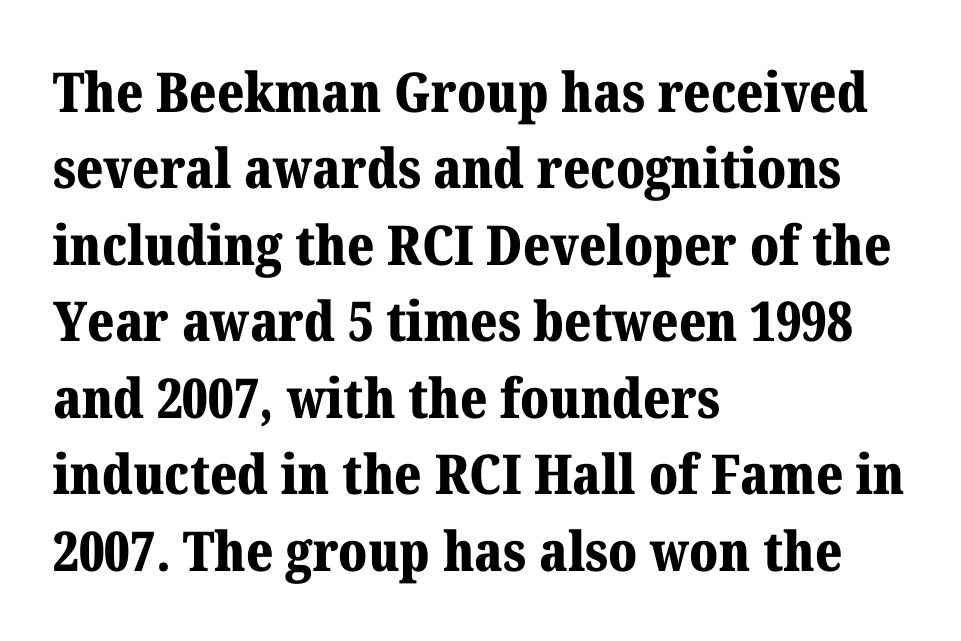
The letters stand straight up with perfectly vertical stems. Which margin do the lines hug? The left one — the right edge is uneven. The glyphs are unaccompanied by any horizontal stroke below them. This sample has the flowing, uneven cadence of proportional lettering. Yep, those are serifs on the letters. These lines sit exactly where default settings would place them.
